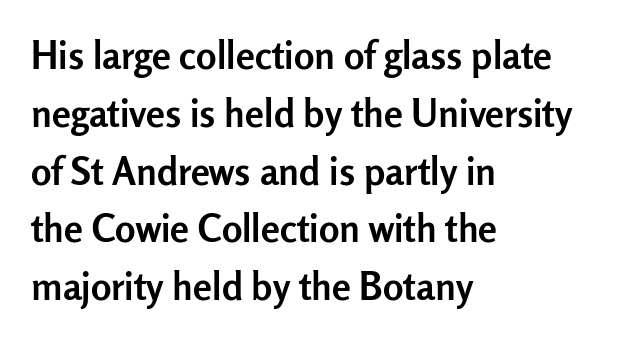
The image shows 38 px semibold sans-serif type, upright; set left-aligned, normal line spacing (1.52x), normal letter spacing, not underlined; low stroke contrast and a medium x-height.
